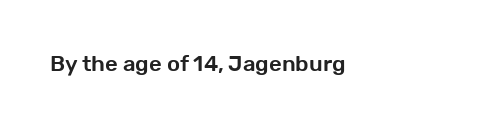
Q: Is the text italic (slanted)? A: No, it is upright.
Q: Is the text underlined? A: No.
Q: Is the spacing between letters normal or unusually wide? A: Normal.
